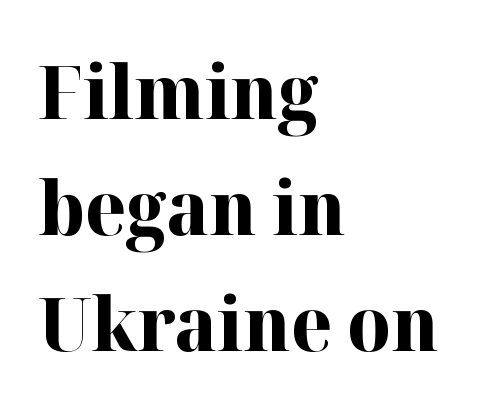
{"serif": "yes", "italic": "no", "bold": "yes", "weight": "bold", "width": "normal", "stroke_contrast": "high", "x_height": "medium", "monospaced": "no", "underline": "no", "align": "left", "line_spacing": "normal", "line_spacing_ratio": 1.55, "letter_spacing": "normal", "letter_spacing_em": 0.0, "glyph_px": 75}
